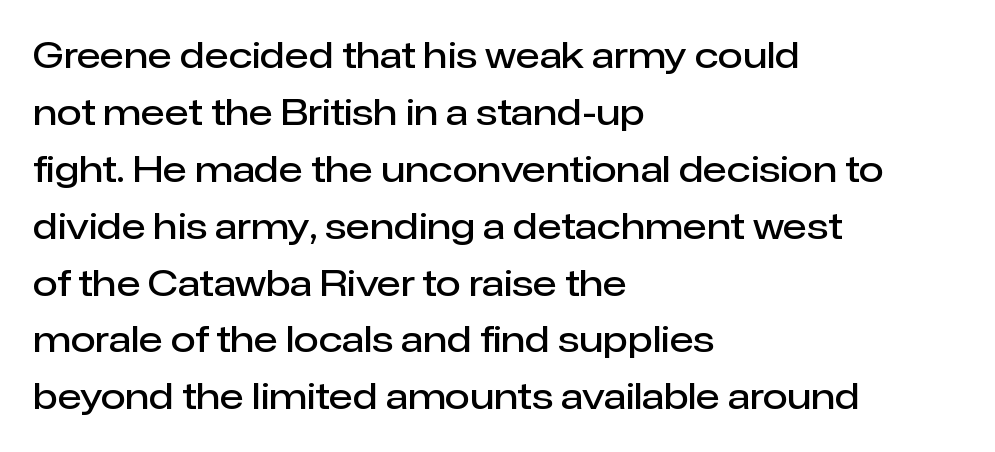
The image shows 36 px semibold sans-serif type, upright; set left-aligned, normal line spacing (1.58x), normal letter spacing, not underlined; low stroke contrast and a medium x-height.
